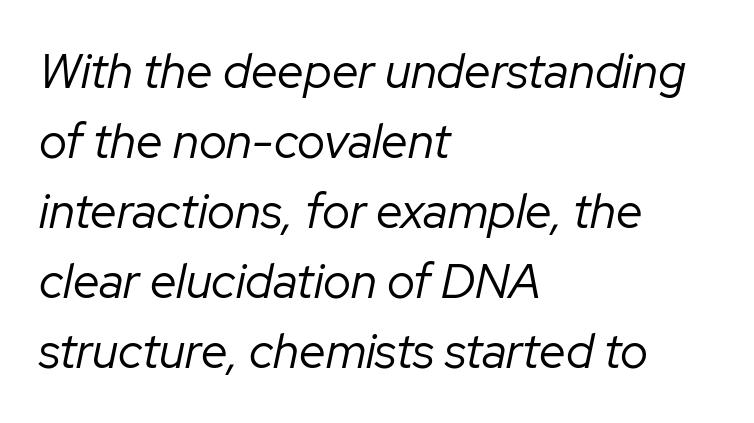
{"italic": "yes", "lean": "right", "slant_degrees": 12, "bold": "no", "weight": "regular", "width": "normal", "stroke_contrast": "low", "x_height": "medium", "monospaced": "no", "underline": "no", "align": "left", "line_spacing": "normal", "line_spacing_ratio": 1.46, "letter_spacing": "normal", "letter_spacing_em": 0.0, "glyph_px": 48}
